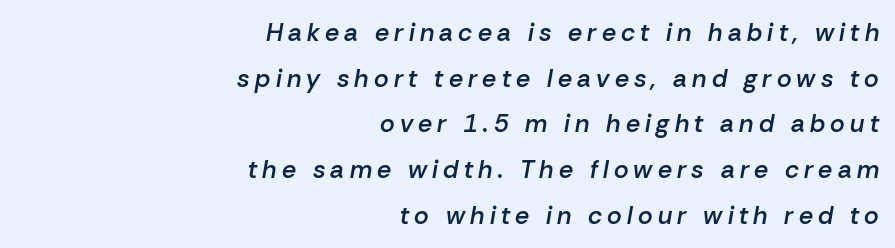
The font is running at a semibold setting, under full bold. Check the space under the baseline: it is left empty. The passage shown has open, widely tracked lettering throughout. Which margin do the lines hug? The right one — the left edge is uneven. Would a proofreader flag this as italicized? Yes.
